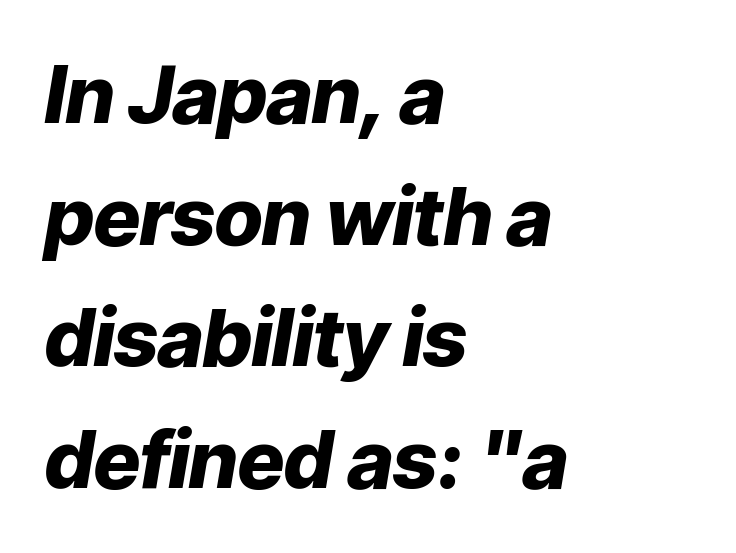
The image shows 80 px heavy type, italic (leaning right); set left-aligned, normal line spacing (1.52x), normal letter spacing, not underlined; low stroke contrast and a medium x-height.
